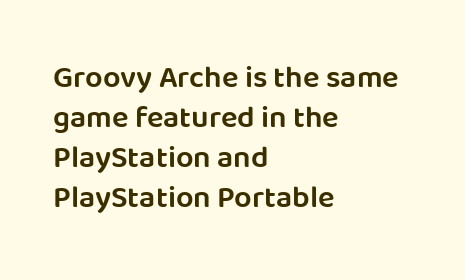
The image shows 31 px semibold sans-serif type, upright; set left-aligned, normal line spacing (1.29x), normal letter spacing, not underlined; low stroke contrast and a large x-height.
